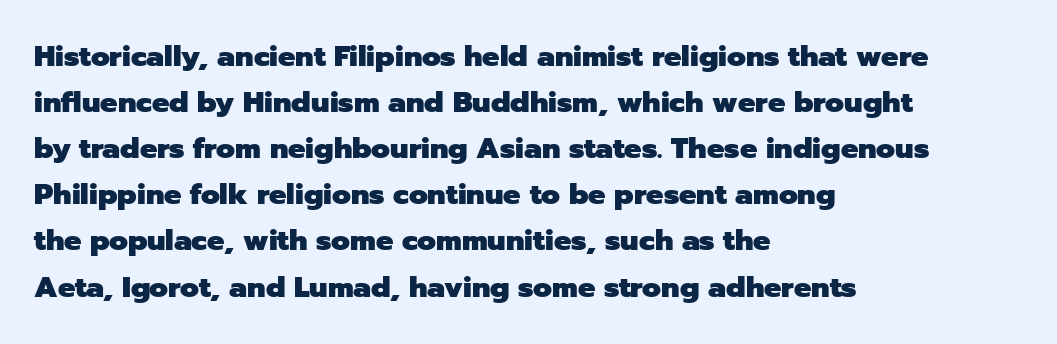
The words here are not underlined. Compared with typical paragraphs, the rows here are spaced about the same. The letters carry no serifs — their stems end cleanly without finishing strokes. Every character sits straight up, as roman type does. These lines are set flush left with a ragged right edge. Letter spacing: default.
